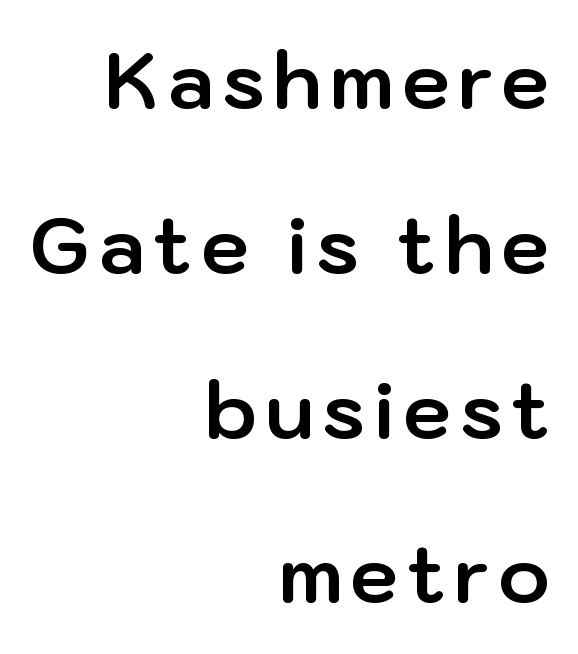
Q: Is the text bold? A: Yes.
Q: Is the text italic (slanted)? A: No, it is upright.
Q: Is the typeface a serif or a sans-serif typeface? A: Sans-serif.
Q: Is the text underlined? A: No.
Q: How is the paragraph aligned? A: Right-aligned.
Q: Is the spacing between lines tight, normal or loose? A: Loose.
Q: Width (condensed, normal, or wide)? A: Normal.
Q: Stroke contrast? A: Low.
Q: x-height? A: Medium.
Q: Monospaced? A: No.
